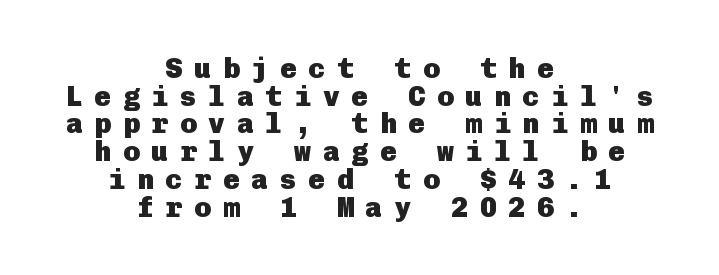
{"serif": "no", "italic": "no", "bold": "yes", "weight": "heavy", "width": "normal", "stroke_contrast": "low", "x_height": "medium", "underline": "no", "align": "center", "line_spacing": "tight", "line_spacing_ratio": 0.99, "letter_spacing": "wide", "letter_spacing_em": 0.42, "glyph_px": 28}
